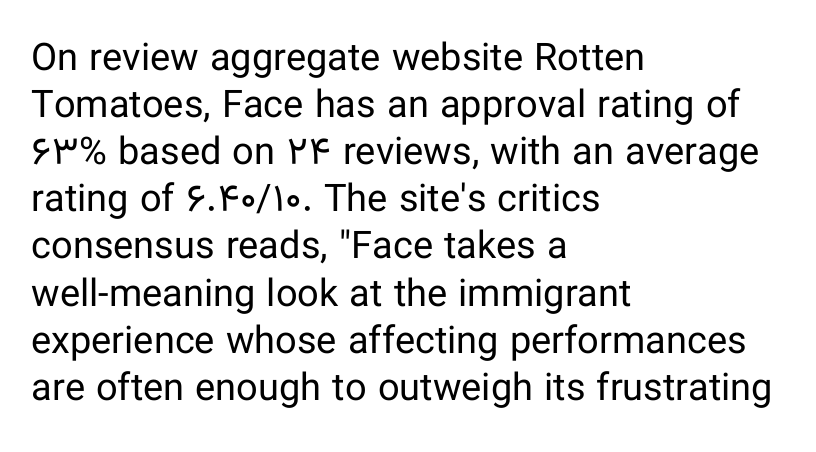
The image shows 38 px regular-weight sans-serif type, upright; set left-aligned, line spacing 1.24x, normal letter spacing, not underlined; low stroke contrast and a medium x-height.
